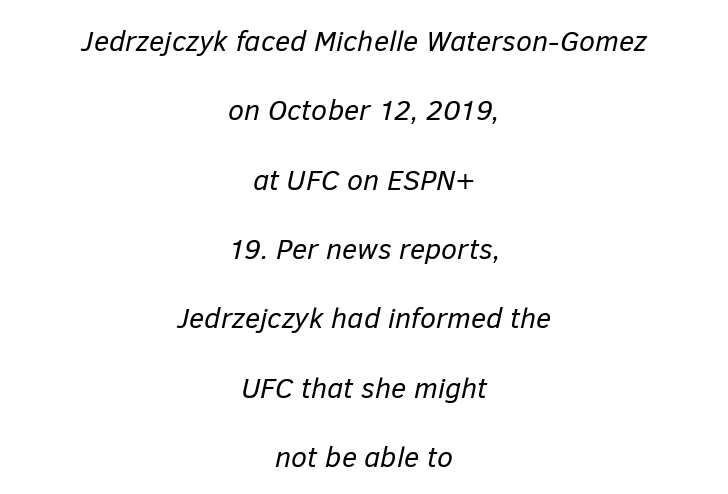
{"italic": "yes", "lean": "right", "slant_degrees": 12, "bold": "no", "weight": "regular", "width": "normal", "stroke_contrast": "low", "x_height": "medium", "monospaced": "no", "underline": "no", "align": "center", "line_spacing": "loose", "line_spacing_ratio": 2.39, "letter_spacing": "normal", "letter_spacing_em": 0.0, "glyph_px": 29}
